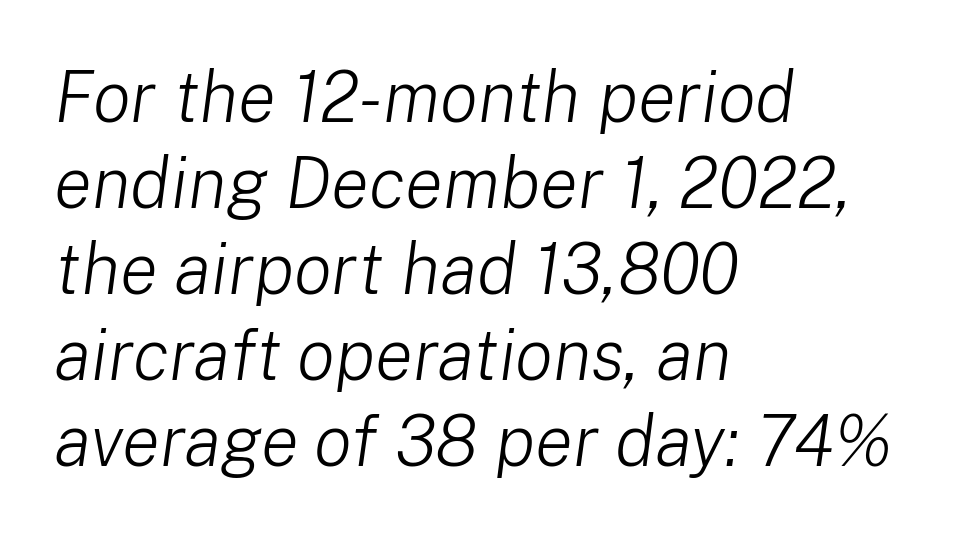
The face looks like a standard text weight, possibly lighter. Leftover space on each line is placed entirely after the last word. No extra tracking has been applied to these lines. The foot of each line stays bare and open.
